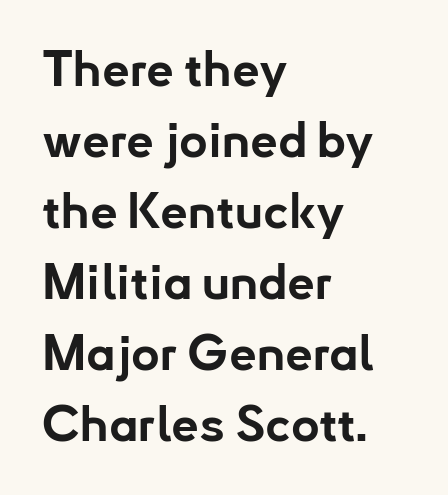
{"serif": "no", "italic": "no", "bold": "yes", "weight": "bold", "width": "normal", "stroke_contrast": "low", "x_height": "small", "monospaced": "no", "underline": "no", "align": "left", "line_spacing": "normal", "line_spacing_ratio": 1.45, "letter_spacing": "normal", "letter_spacing_em": 0.0, "glyph_px": 49}
